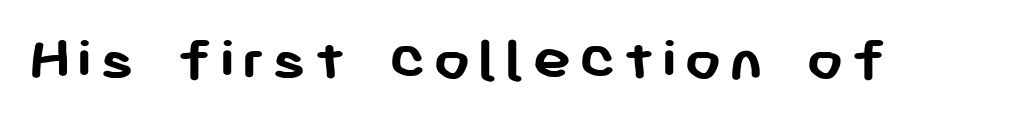
Q: Is the text bold? A: Yes.
Q: Is the text italic (slanted)? A: No, it is upright.
Q: Is the typeface a serif or a sans-serif typeface? A: Sans-serif.
Q: Is the text underlined? A: No.
Q: Width (condensed, normal, or wide)? A: Normal.
Q: Stroke contrast? A: Low.
Q: x-height? A: Medium.
Q: Monospaced? A: No.
